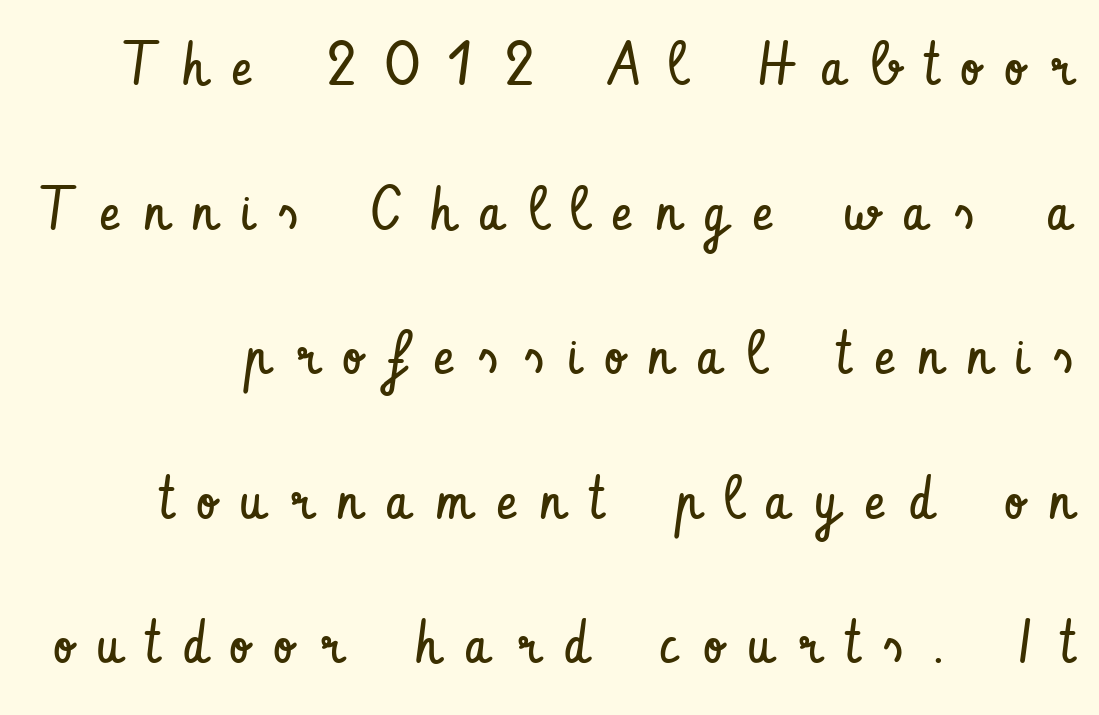
Letters have the restrained weight of plain body copy at most. These lines are rendered in a variable-pitch font. The designer dialed line spacing up above the default. Glyph-to-glyph distance is far greater than everyday printed text.
